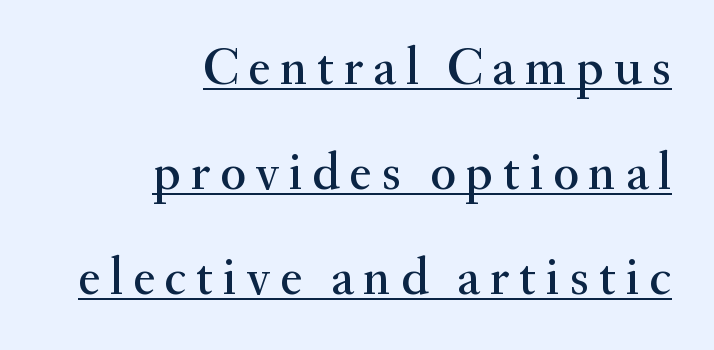
Successive baselines arrive slowly, with a big drop between each. If you drew a line through each stem, it would be perfectly vertical. Serif or sans? Serif — the stroke terminals have little feet. Looks like regular typesetting: each glyph gets only the width it needs.
